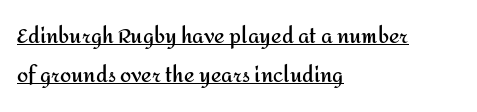
{"italic": "no", "bold": "yes", "underline": "yes", "align": "left", "line_spacing": "loose", "line_spacing_ratio": 1.93, "letter_spacing": "normal", "letter_spacing_em": 0.0, "glyph_px": 20}
